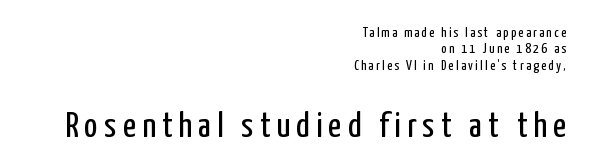
The rendering shows plain stroke endings on the letterforms — a sans-serif design. Descenders are the only things crossing below the line. Is the stroke heavy? The answer is a plain regular-or-lighter. Proportional: the letters do not fall into vertical columns. The setting favours the right margin, as signatures and pull-quotes sometimes do.
